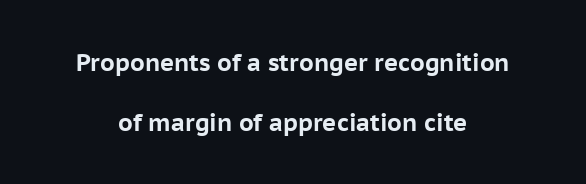
The image shows 24 px bold type, upright; set centered, loose line spacing (2.49x), normal letter spacing, not underlined.
